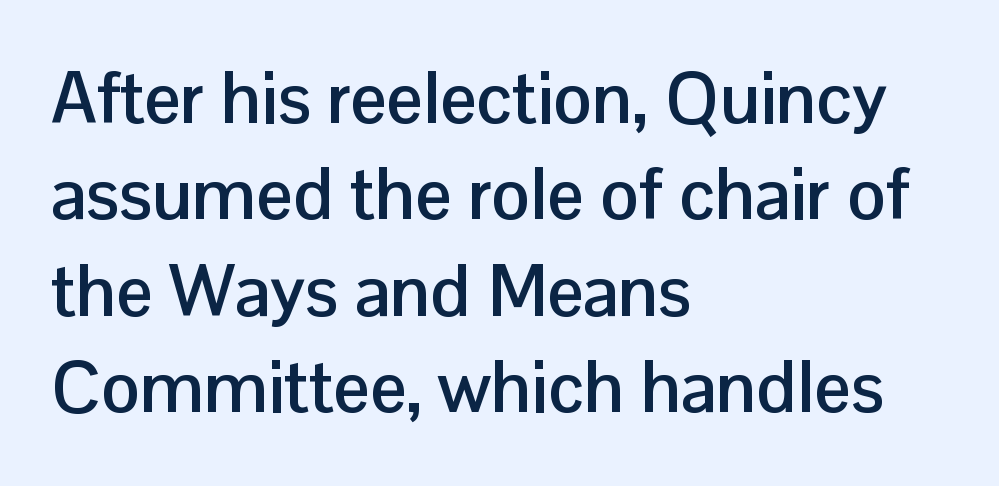
The image shows 72 px semibold sans-serif type, upright; set left-aligned, normal line spacing (1.34x), normal letter spacing, not underlined; low stroke contrast and a medium x-height.
